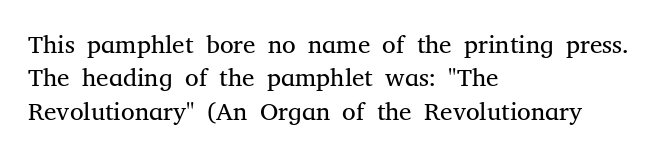
{"italic": "no", "bold": "no", "underline": "no", "align": "left", "line_spacing": "normal", "line_spacing_ratio": 1.34, "letter_spacing": "normal", "letter_spacing_em": 0.0, "glyph_px": 25}
